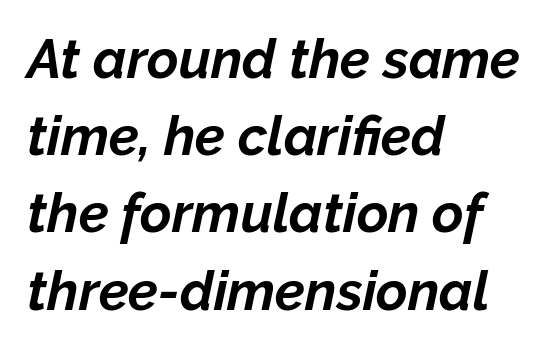
How heavy is the stroke? Heavy — this is a bold. Vertical spacing — default. In terms of posture, this sample is oblique. Proportional: the letters do not fall into vertical columns.
